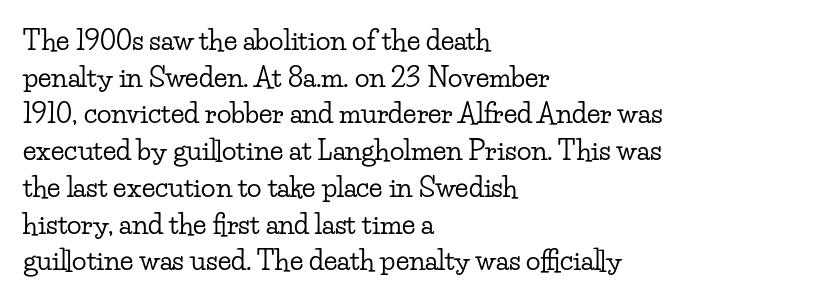
The image shows 27 px text type, upright; set left-aligned, normal line spacing (1.36x), normal letter spacing, not underlined.
